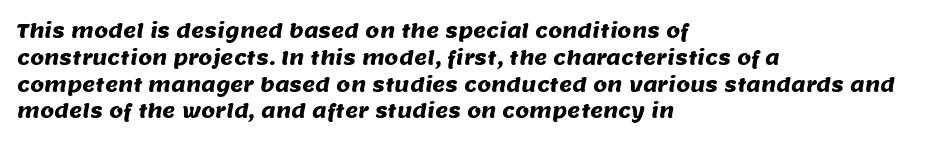
Q: Is the text underlined? A: No.
Q: How is the paragraph aligned? A: Left-aligned.
Q: Is the spacing between letters normal or unusually wide? A: Normal.
Q: Is the spacing between lines tight, normal or loose? A: Normal.
